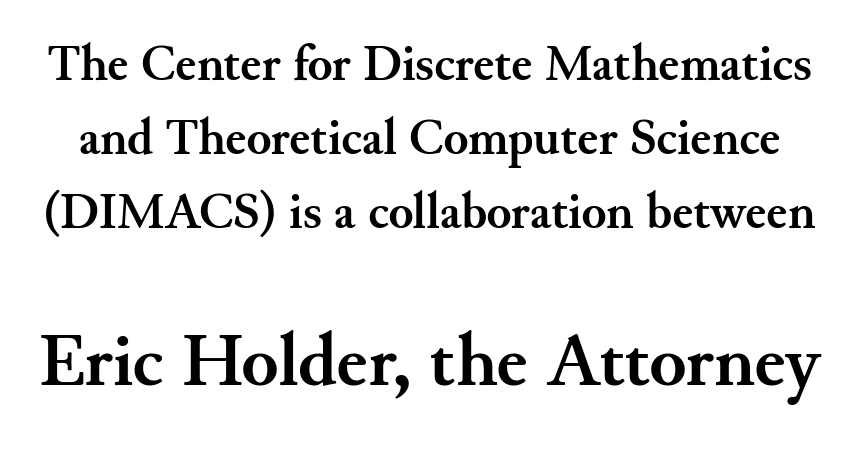
The image shows 76 px semibold serif type, upright; set normal line spacing (1.45x), normal letter spacing, not underlined; the second (bottom) block is 1.49x larger; medium stroke contrast and a small x-height.
